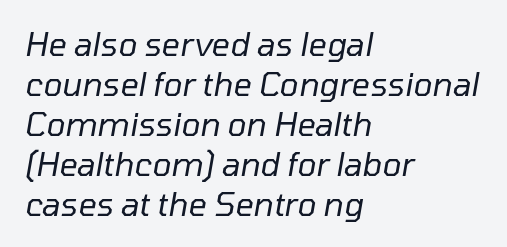
Q: Is the text bold? A: No.
Q: Is the text italic (slanted)? A: Yes, it leans right by about 10 degrees.
Q: Is the text underlined? A: No.
Q: How is the paragraph aligned? A: Left-aligned.
Q: Is the spacing between letters normal or unusually wide? A: Normal.
Q: Is the spacing between lines tight, normal or loose? A: Normal.
Q: Width (condensed, normal, or wide)? A: Normal.
Q: Stroke contrast? A: Low.
Q: x-height? A: Medium.
Q: Monospaced? A: No.
